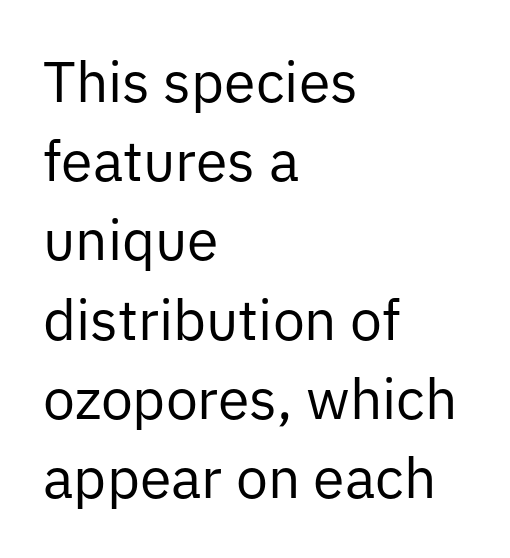
{"serif": "no", "italic": "no", "bold": "no", "weight": "regular", "width": "normal", "stroke_contrast": "low", "x_height": "medium", "monospaced": "no", "underline": "no", "align": "left", "line_spacing": "normal", "line_spacing_ratio": 1.39, "letter_spacing": "normal", "letter_spacing_em": 0.0, "glyph_px": 57}
